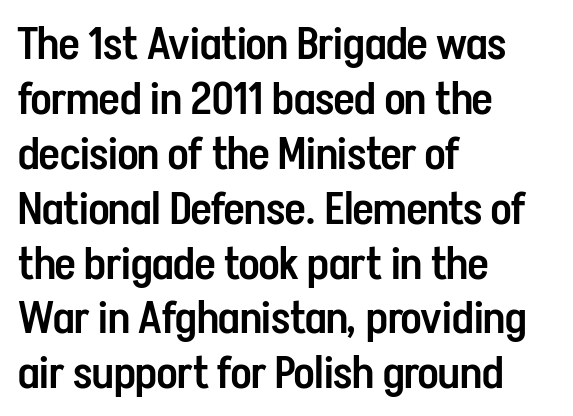
The image shows 45 px semibold, condensed sans-serif type, upright; set left-aligned, line spacing 1.22x, normal letter spacing, not underlined; low stroke contrast and a medium x-height.
